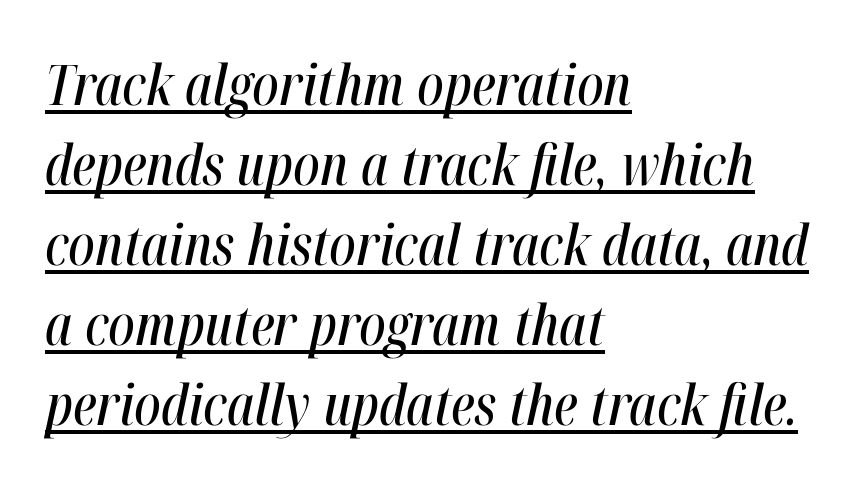
The specimen reads as italic at a glance. The line-height multiplier appears to be the usual default. Looks like regular typesetting: each glyph gets only the width it needs. Compared with undecorated copy, this sample adds a rule below the words. Which margin do the lines hug? The left one — the right edge is uneven.
